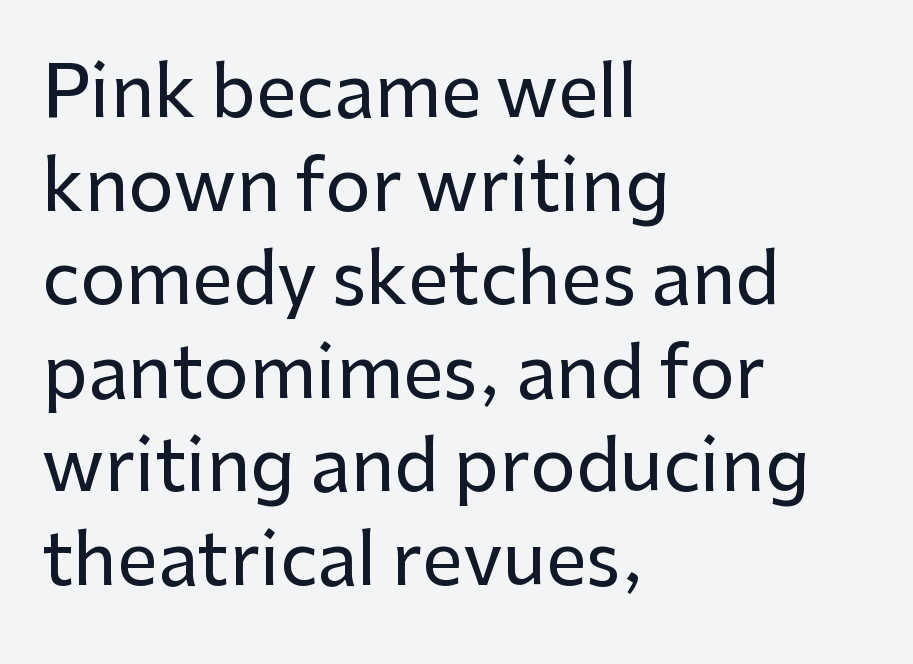
Q: Is the text italic (slanted)? A: No, it is upright.
Q: Is the typeface a serif or a sans-serif typeface? A: Sans-serif.
Q: Is the text underlined? A: No.
Q: How is the paragraph aligned? A: Left-aligned.
Q: Is the spacing between letters normal or unusually wide? A: Normal.
Q: Is the spacing between lines tight, normal or loose? A: Normal.
Q: Width (condensed, normal, or wide)? A: Normal.
Q: Stroke contrast? A: Low.
Q: x-height? A: Medium.
Q: Monospaced? A: No.
